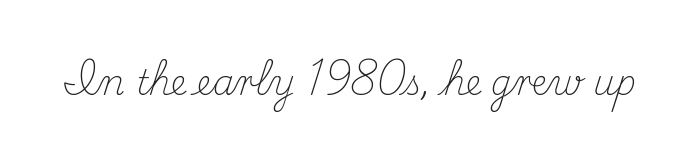
The strip under each line holds only bare page. How are the letters spaced? Ordinarily, with no added tracking. The face used here is proportionally spaced, like ordinary book or web type.
